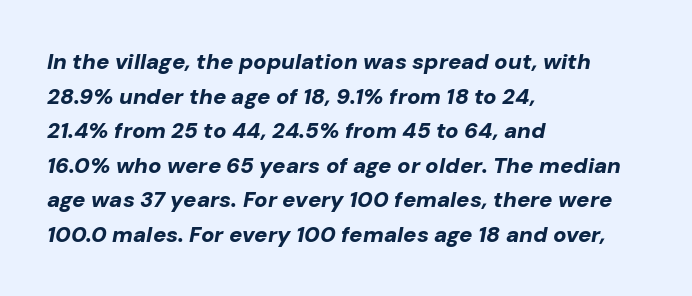
Q: Is the text bold? A: Yes.
Q: Is the text italic (slanted)? A: Yes, it leans right by about 10 degrees.
Q: Is the text underlined? A: No.
Q: How is the paragraph aligned? A: Left-aligned.
Q: Is the spacing between letters normal or unusually wide? A: Normal.
Q: Is the spacing between lines tight, normal or loose? A: Normal.
